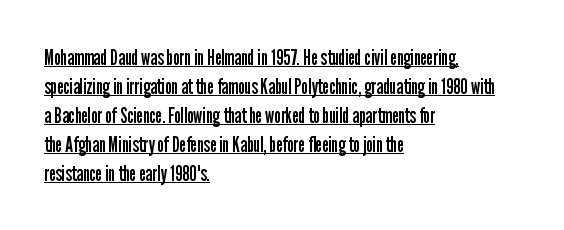
Is the block centered? No — it sits flush against the left margin. Descenders here cross a horizontal rule under the line. Caption: standard tracking, unaltered. Italic: no, the glyphs are upright roman.
